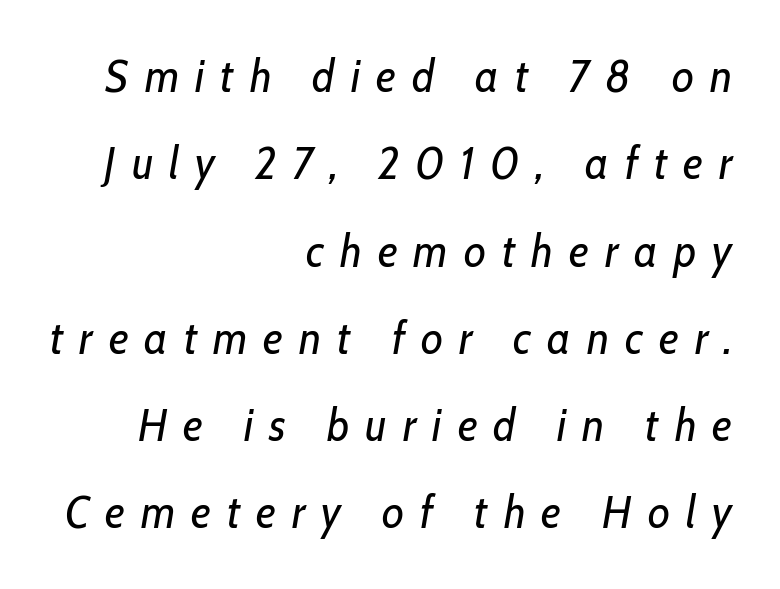
Q: Is the text bold? A: No.
Q: Is the text italic (slanted)? A: Yes, it leans right by about 10 degrees.
Q: Is the text underlined? A: No.
Q: How is the paragraph aligned? A: Right-aligned.
Q: Is the spacing between letters normal or unusually wide? A: Unusually wide.
Q: Is the spacing between lines tight, normal or loose? A: Loose.
Q: Width (condensed, normal, or wide)? A: Condensed.
Q: Stroke contrast? A: Low.
Q: x-height? A: Medium.
Q: Monospaced? A: No.
